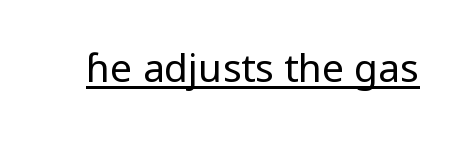
Q: Is the text bold? A: No.
Q: Is the text italic (slanted)? A: No, it is upright.
Q: Is the typeface a serif or a sans-serif typeface? A: Sans-serif.
Q: Is the text underlined? A: Yes.
Q: Is the spacing between letters normal or unusually wide? A: Normal.
Q: Width (condensed, normal, or wide)? A: Normal.
Q: Stroke contrast? A: Low.
Q: x-height? A: Medium.
Q: Monospaced? A: No.
